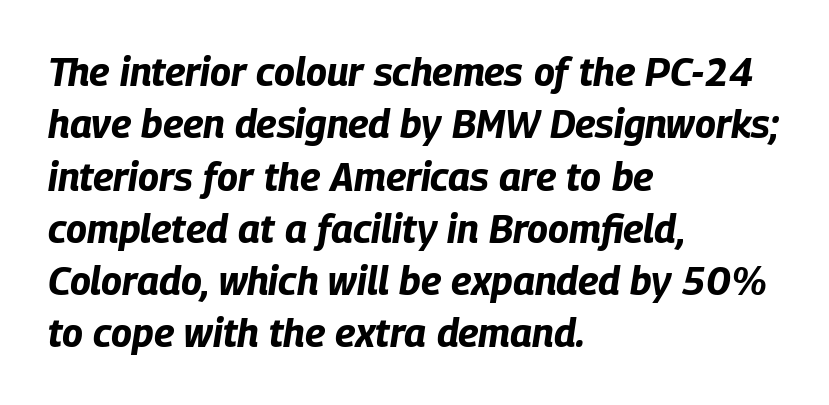
The image shows 39 px bold, condensed type, italic (leaning right); set left-aligned, normal line spacing (1.34x), normal letter spacing, not underlined; low stroke contrast and a large x-height.
